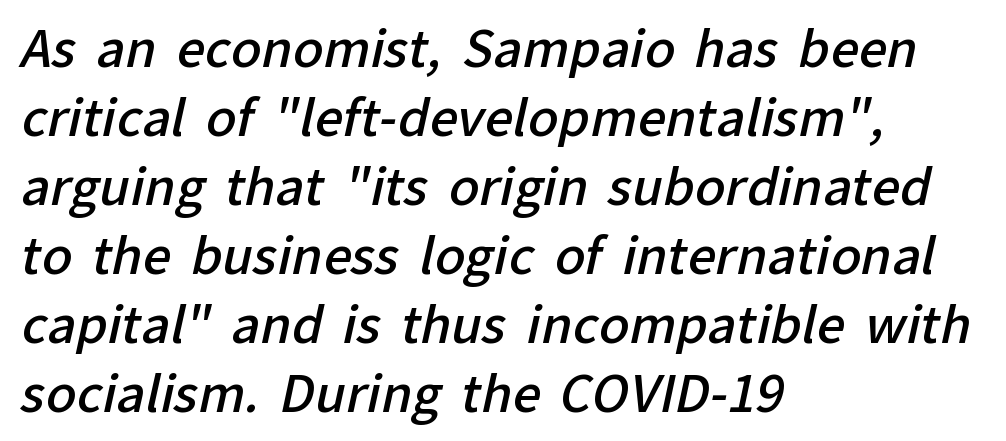
{"serif": "no", "bold": "semi", "weight": "semibold", "width": "normal", "stroke_contrast": "low", "x_height": "medium", "monospaced": "no", "underline": "no", "align": "left", "line_spacing": "normal", "line_spacing_ratio": 1.38, "letter_spacing": "normal", "letter_spacing_em": 0.0, "glyph_px": 50}
